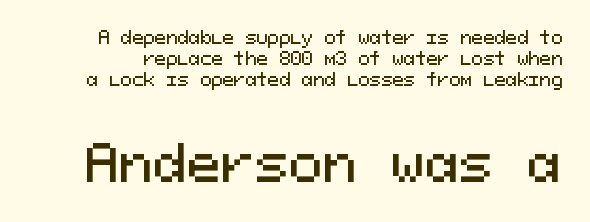
{"serif": "no", "italic": "no", "width": "normal", "stroke_contrast": "medium", "x_height": "medium", "monospaced": "yes", "underline": "no", "line_spacing_ratio": 1.24, "letter_spacing": "normal", "letter_spacing_em": 0.0, "larger_block": "second", "size_ratio": 3.0, "glyph_px": 51}
